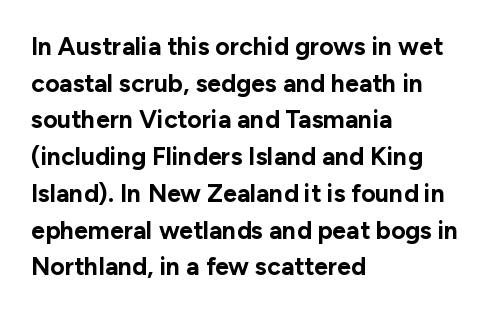
Compared with an ordinary text face, these strokes are far heavier — a full bold. Tall strokes in this sample are plumb rather than angled. Reading down the block, your eye returns to a fixed left position each line. The space directly below the letters is spotless. Leading matches the norm, producing a regular column. The type is set solid horizontally, with unmodified tracking.
